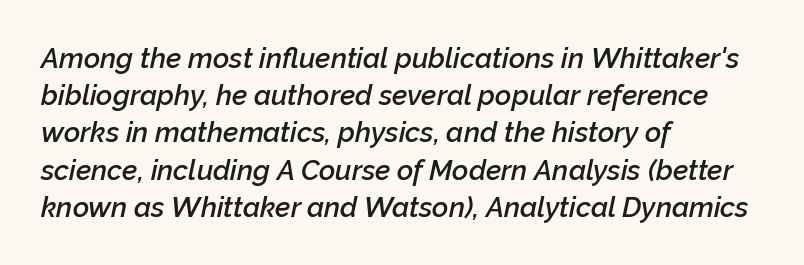
{"italic": "yes", "lean": "right", "slant_degrees": 12, "bold": "semi", "weight": "semibold", "width": "normal", "stroke_contrast": "low", "x_height": "medium", "monospaced": "no", "underline": "no", "align": "left", "line_spacing": "normal", "line_spacing_ratio": 1.33, "letter_spacing": "normal", "letter_spacing_em": 0.0, "glyph_px": 28}
